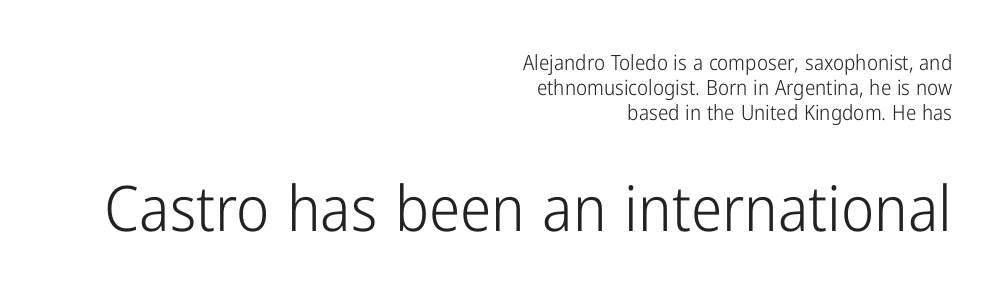
The image shows 63 px light, condensed sans-serif type, upright; set right-aligned, line spacing 1.19x, normal letter spacing, not underlined; the second (bottom) block is 3.0x larger; low stroke contrast and a medium x-height.
